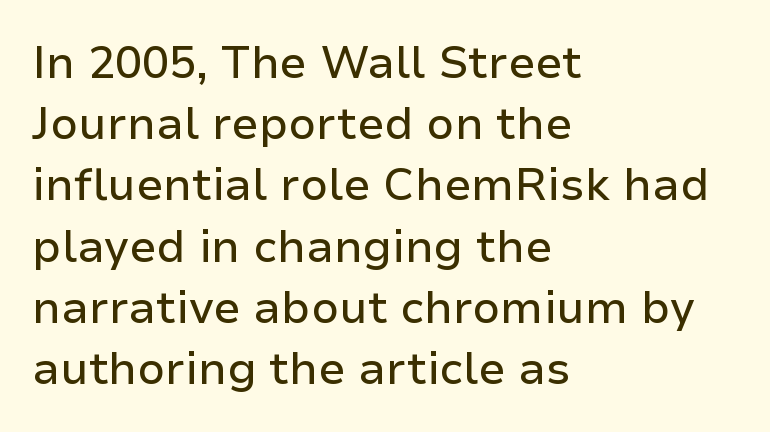
The tracking reads as untouched default to a designer's eye. A sans-serif font was chosen for this passage. Line spacing here is normal. The rag falls on the right side of this text block. The type sits square on the baseline with zero lean. The letters advance in unequal steps, a hallmark of proportional type.
